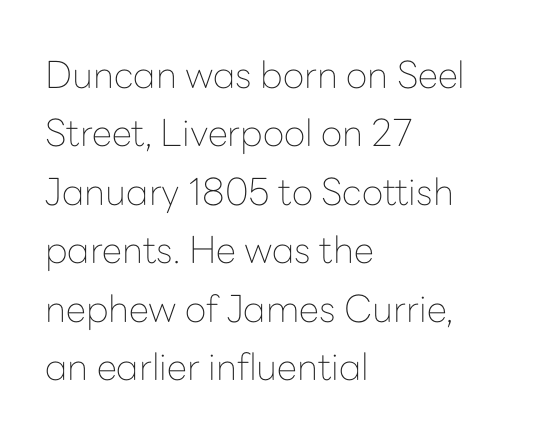
{"serif": "no", "italic": "no", "bold": "no", "weight": "thin", "width": "normal", "stroke_contrast": "low", "x_height": "medium", "monospaced": "no", "underline": "no", "align": "left", "line_spacing": "normal", "line_spacing_ratio": 1.58, "letter_spacing": "normal", "letter_spacing_em": 0.0, "glyph_px": 37}
